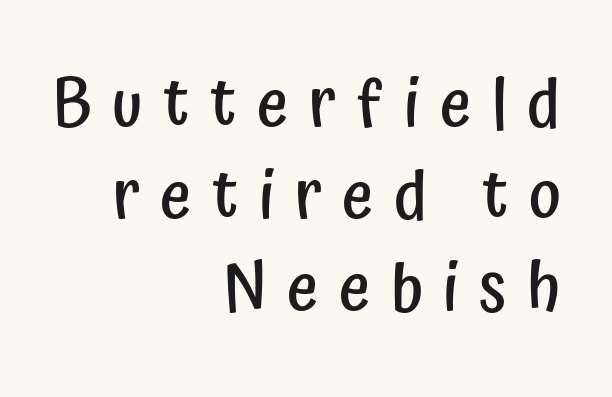
{"serif": "no", "italic": "no", "bold": "semi", "weight": "semibold", "width": "condensed", "stroke_contrast": "low", "x_height": "medium", "monospaced": "no", "underline": "no", "align": "right", "line_spacing": "normal", "line_spacing_ratio": 1.35, "letter_spacing": "wide", "letter_spacing_em": 0.3, "glyph_px": 68}
